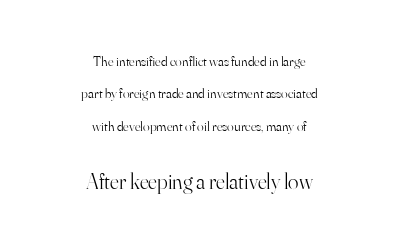
It's the straight-up-and-down kind of type. The face used here appears at its bigger size in the lower chunk. The strip under each line holds only bare page. This rendering uses center alignment, leaving both contours irregular but symmetric. Ink coverage per letter is moderate at most.
